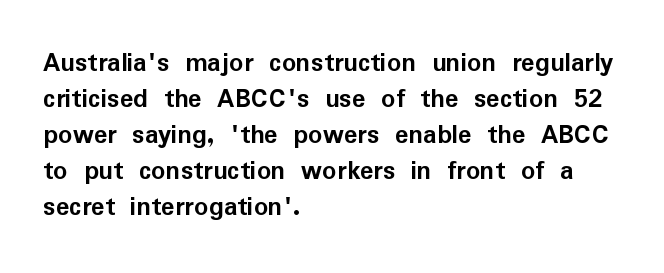
{"serif": "no", "italic": "no", "bold": "yes", "weight": "semibold", "width": "normal", "stroke_contrast": "low", "x_height": "medium", "monospaced": "no", "underline": "no", "align": "left", "line_spacing": "normal", "line_spacing_ratio": 1.29, "letter_spacing": "normal", "letter_spacing_em": 0.0, "glyph_px": 28}
